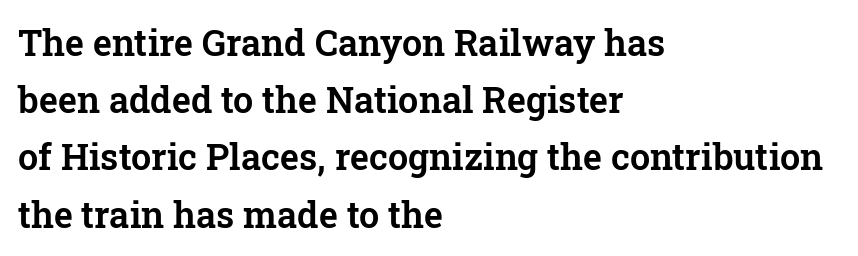
When letters stand straight like this, we call the style roman or upright. The rag falls on the right side of this text block. Is this a fixed-width face? No — the glyphs have proportional, varying widths. No word sits above an underline.
